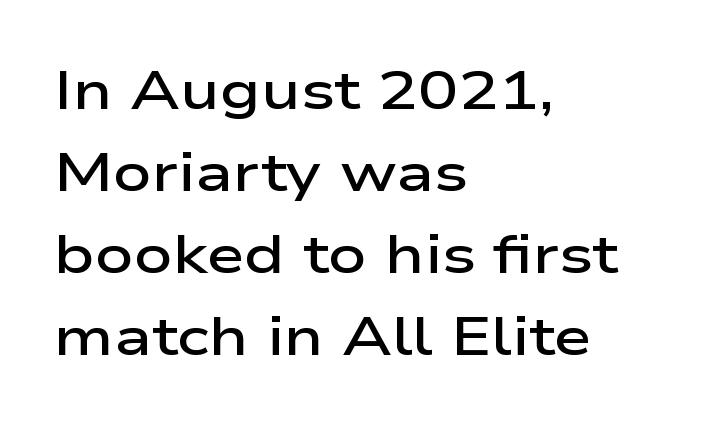
This block has exactly the height ordinary leading produces. Nothing unusual about the tracking: characters are spaced as the font intends. The rag falls on the right side of this text block. Regarding serifs, this sample does without them.
